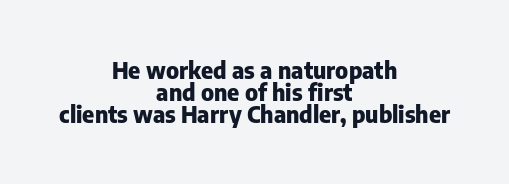
Q: Is the text bold? A: Yes.
Q: Is the text italic (slanted)? A: No, it is upright.
Q: Is the text underlined? A: No.
Q: How is the paragraph aligned? A: Centered.
Q: Is the spacing between letters normal or unusually wide? A: Normal.
Q: Is the spacing between lines tight, normal or loose? A: Tight.
